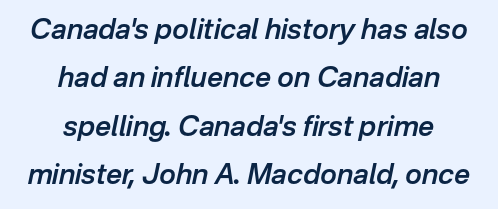
Each letter keeps its own natural width here, so spacing adapts to shape. The font's italic variant was chosen for this text. Students, this is semibold: more ink than regular, less than bold. Check under the words: just untouched page.
